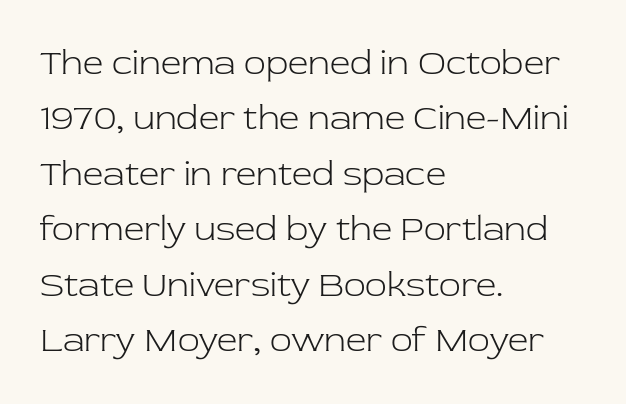
Q: Is the text bold? A: No.
Q: Is the text italic (slanted)? A: No, it is upright.
Q: Is the typeface a serif or a sans-serif typeface? A: Serif.
Q: Is the text underlined? A: No.
Q: How is the paragraph aligned? A: Left-aligned.
Q: Is the spacing between letters normal or unusually wide? A: Normal.
Q: Is the spacing between lines tight, normal or loose? A: Normal.
Q: Width (condensed, normal, or wide)? A: Normal.
Q: Stroke contrast? A: Low.
Q: x-height? A: Medium.
Q: Monospaced? A: No.
